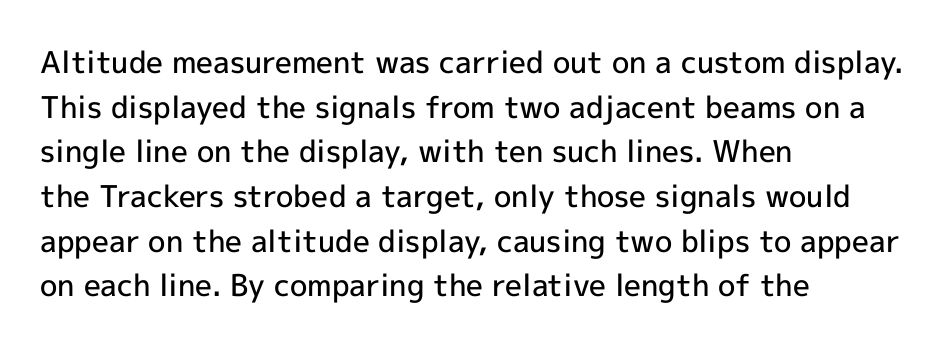
Where is the straight margin? On the left. Each letter keeps its own natural width here, so spacing adapts to shape. The sample has been set in demibold, a notch under bold. Posture: upright roman. Underlining? Definitely not there. The passage shown has conventional tracking throughout.
